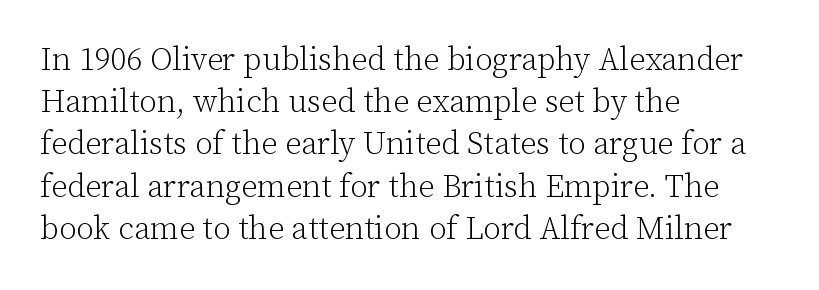
Q: Is the text bold? A: No.
Q: Is the text italic (slanted)? A: No, it is upright.
Q: Is the typeface a serif or a sans-serif typeface? A: Serif.
Q: Is the text underlined? A: No.
Q: How is the paragraph aligned? A: Left-aligned.
Q: Is the spacing between letters normal or unusually wide? A: Normal.
Q: Is the spacing between lines tight, normal or loose? A: Normal.
Q: Width (condensed, normal, or wide)? A: Normal.
Q: Stroke contrast? A: Low.
Q: x-height? A: Medium.
Q: Monospaced? A: No.
